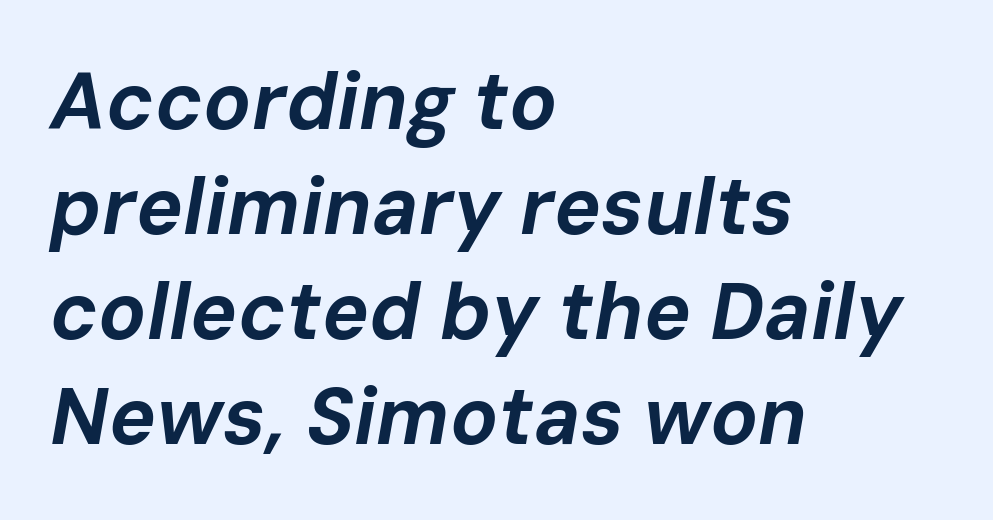
Has an underline been added? It has not. Weight: bold. Vertically, the passage feels balanced, rows spaced as you'd expect. The passage shown is typed in a proportional face where columns would drift.
